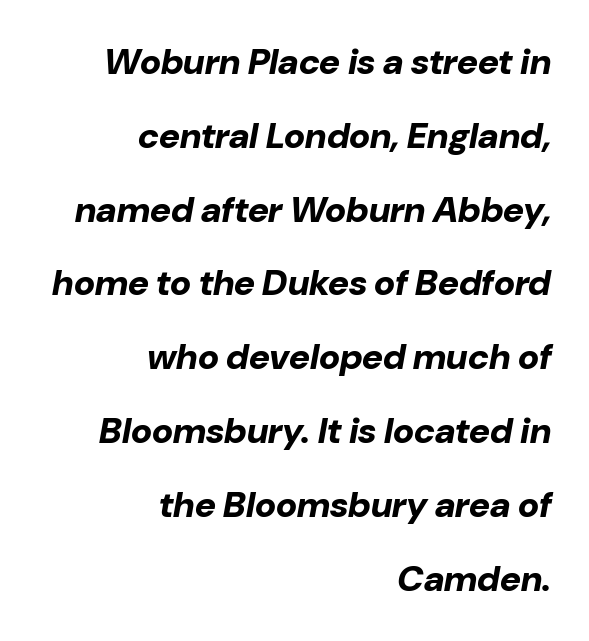
The image shows 36 px bold type, italic (leaning right); set right-aligned, loose line spacing (2.05x), normal letter spacing, not underlined; low stroke contrast and a medium x-height.
